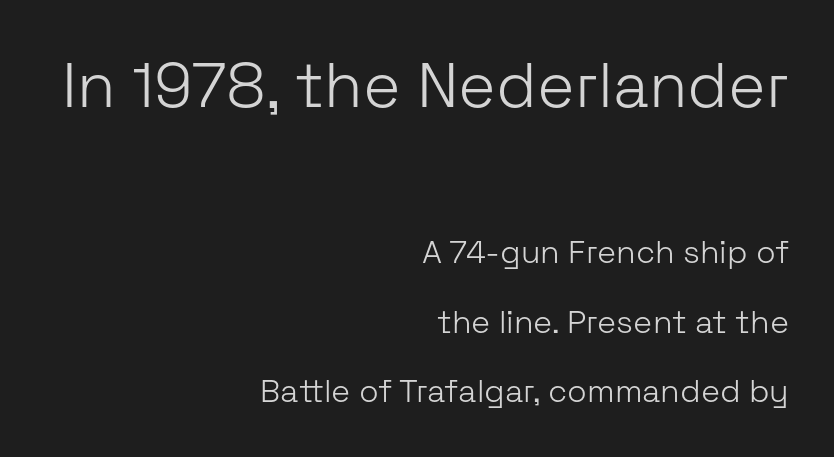
The characters are drawn with everyday or finer stroke widths. Character widths vary here, with narrow letters taking less room than wide ones. A student would call this right alignment; a typographer would say flush right, rag left. Underlining? Definitely not there. Nobody touched the tracking dial on this one.
